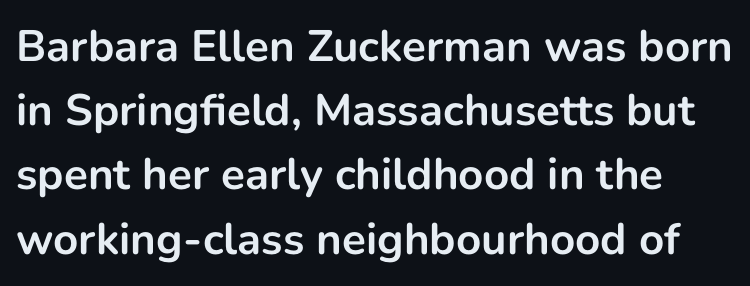
The image shows 44 px bold sans-serif type, upright; set normal line spacing (1.46x), normal letter spacing, not underlined; low stroke contrast and a medium x-height.
